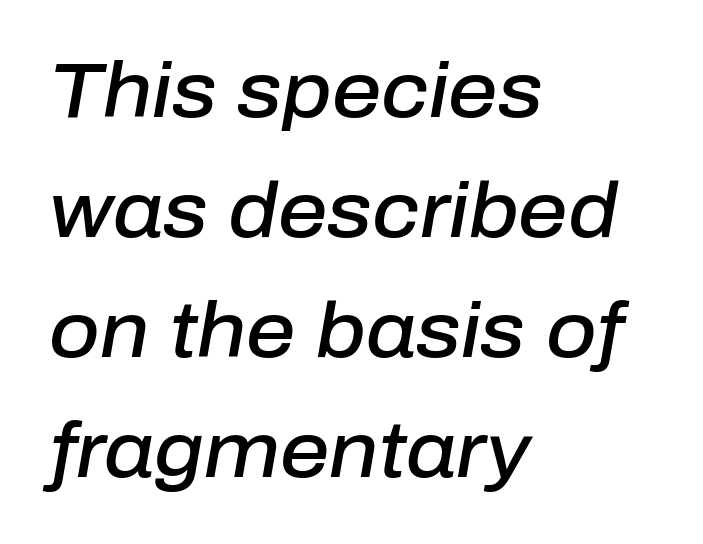
{"italic": "yes", "lean": "right", "slant_degrees": 10, "bold": "semi", "weight": "semibold", "width": "normal", "stroke_contrast": "low", "x_height": "medium", "monospaced": "no", "underline": "no", "align": "left", "line_spacing": "normal", "line_spacing_ratio": 1.56, "letter_spacing": "normal", "letter_spacing_em": 0.0, "glyph_px": 77}
